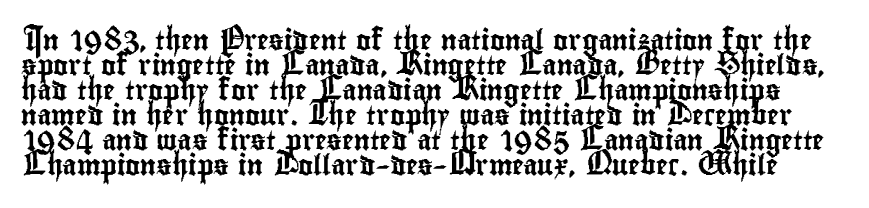
Q: Is the text italic (slanted)? A: No, it is upright.
Q: Is the text underlined? A: No.
Q: Is the spacing between letters normal or unusually wide? A: Normal.
Q: Is the spacing between lines tight, normal or loose? A: Normal.
